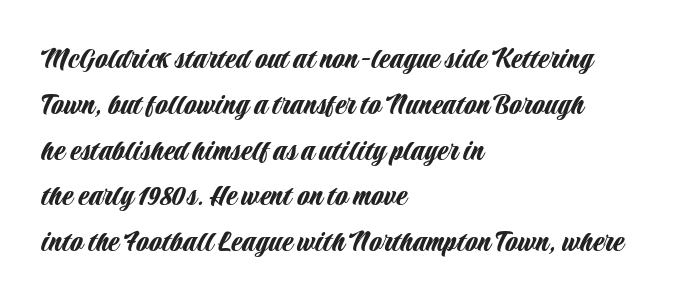
{"serif": "no", "width": "condensed", "stroke_contrast": "low", "x_height": "large", "monospaced": "no", "underline": "no", "align": "left", "line_spacing": "normal", "line_spacing_ratio": 1.43, "letter_spacing": "normal", "letter_spacing_em": 0.0, "glyph_px": 32}
